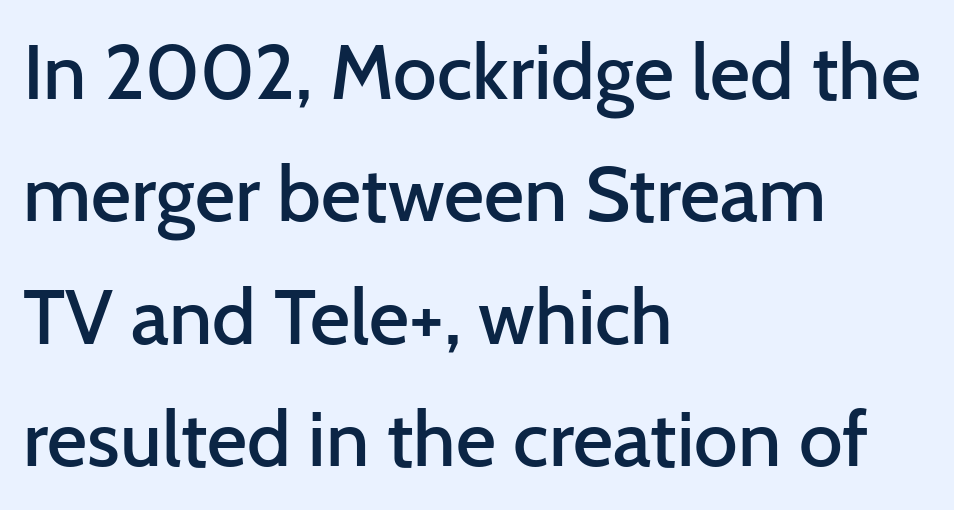
{"serif": "no", "italic": "no", "bold": "semi", "weight": "semibold", "width": "normal", "stroke_contrast": "low", "x_height": "medium", "monospaced": "no", "underline": "no", "align": "left", "line_spacing": "normal", "line_spacing_ratio": 1.57, "letter_spacing": "normal", "letter_spacing_em": 0.0, "glyph_px": 78}
